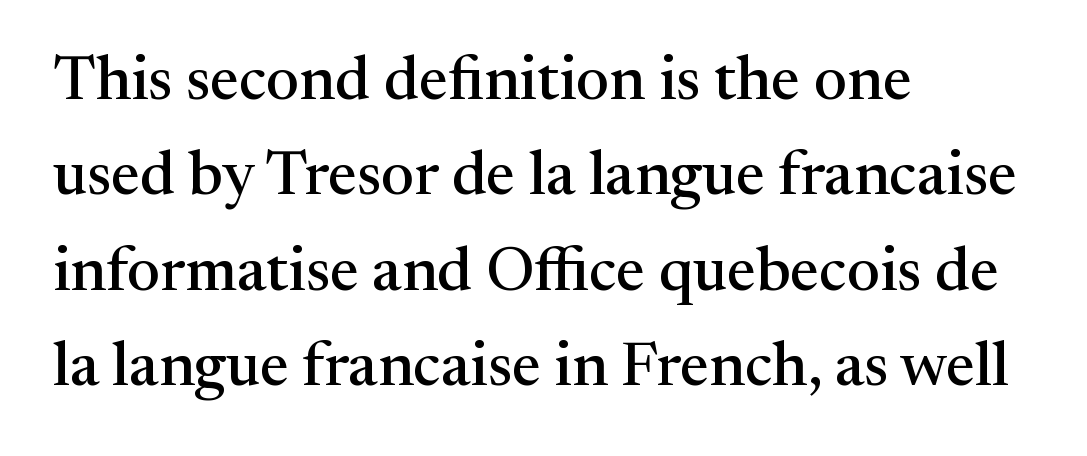
{"serif": "yes", "italic": "no", "width": "normal", "stroke_contrast": "medium", "x_height": "medium", "monospaced": "no", "underline": "no", "align": "left", "line_spacing": "normal", "line_spacing_ratio": 1.54, "letter_spacing": "normal", "letter_spacing_em": 0.0, "glyph_px": 62}
